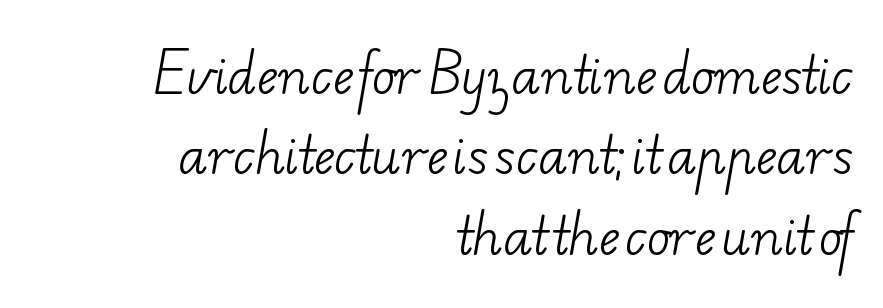
{"serif": "yes", "bold": "no", "weight": "light", "width": "wide", "stroke_contrast": "low", "x_height": "small", "monospaced": "no", "underline": "no", "align": "right", "line_spacing": "normal", "line_spacing_ratio": 1.64, "letter_spacing": "normal", "letter_spacing_em": 0.0, "glyph_px": 49}
